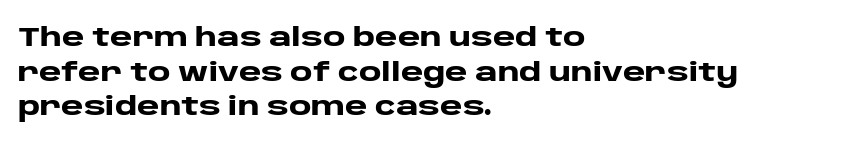
Q: Is the text bold? A: Yes.
Q: Is the text italic (slanted)? A: No, it is upright.
Q: Is the text underlined? A: No.
Q: How is the paragraph aligned? A: Left-aligned.
Q: Is the spacing between letters normal or unusually wide? A: Normal.
Q: Is the spacing between lines tight, normal or loose? A: Normal.
